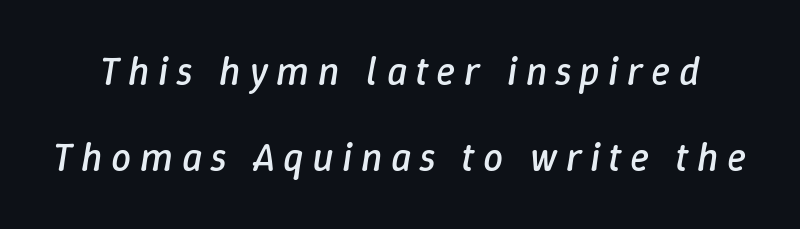
{"italic": "yes", "lean": "right", "slant_degrees": 9, "bold": "no", "weight": "regular", "width": "normal", "stroke_contrast": "low", "x_height": "medium", "monospaced": "no", "underline": "no", "line_spacing": "loose", "line_spacing_ratio": 2.16, "letter_spacing": "wide", "letter_spacing_em": 0.21, "glyph_px": 40}
